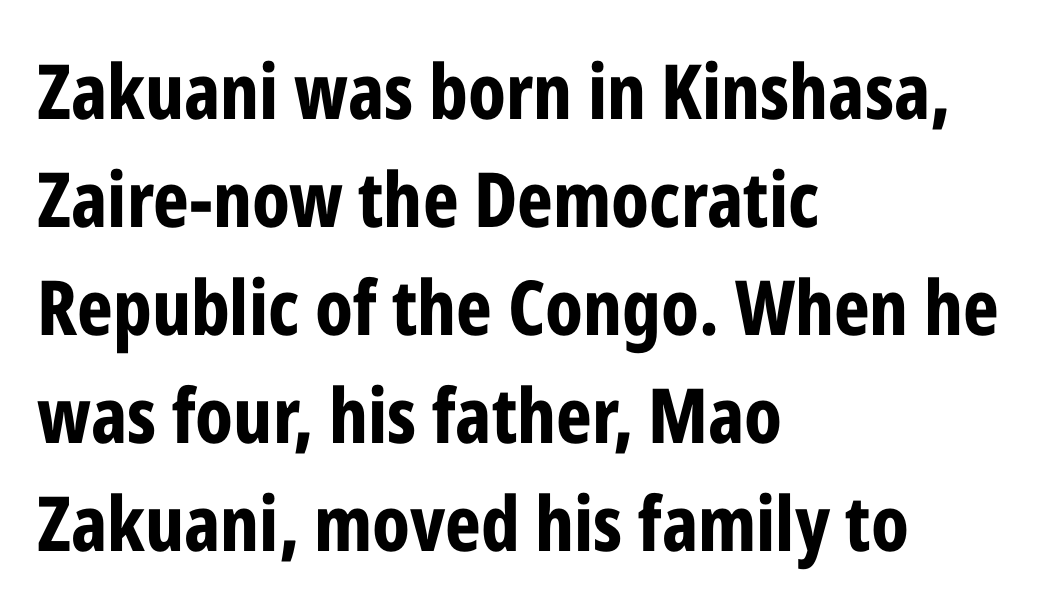
The type is set solid horizontally, with unmodified tracking. As a designer I'd log this as weight 700, bold. One glance says typical: line gaps are just what's usual. Varying glyph widths throughout — classic text-font behaviour. Ascenders rise straight up at ninety degrees. The type family on display is of the sans-serif kind.
